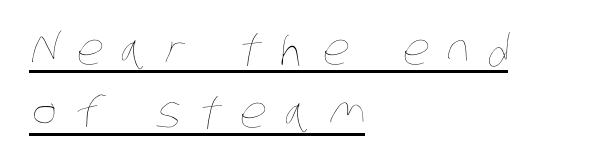
The image shows 42 px thin, condensed type; set left-aligned, normal line spacing (1.5x), unusually wide letter spacing (+0.43 em), underlined; low stroke contrast and a large x-height.
